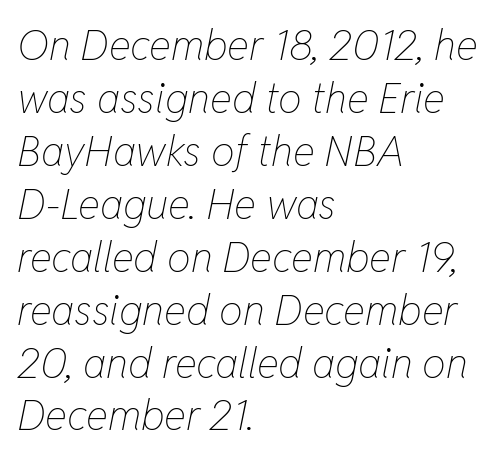
{"italic": "yes", "lean": "right", "slant_degrees": 11, "bold": "no", "weight": "thin", "width": "condensed", "stroke_contrast": "low", "x_height": "medium", "monospaced": "no", "underline": "no", "align": "left", "line_spacing": "normal", "line_spacing_ratio": 1.26, "letter_spacing": "normal", "letter_spacing_em": 0.0, "glyph_px": 42}
